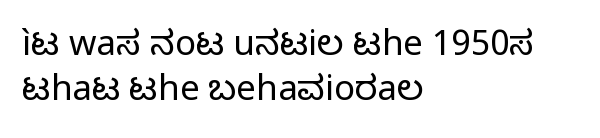
Q: Is the text bold? A: No.
Q: Is the text italic (slanted)? A: No, it is upright.
Q: Is the typeface a serif or a sans-serif typeface? A: Sans-serif.
Q: Is the text underlined? A: No.
Q: How is the paragraph aligned? A: Left-aligned.
Q: Is the spacing between letters normal or unusually wide? A: Normal.
Q: Is the spacing between lines tight, normal or loose? A: Normal.
Q: Width (condensed, normal, or wide)? A: Normal.
Q: Stroke contrast? A: Low.
Q: x-height? A: Medium.
Q: Monospaced? A: No.
